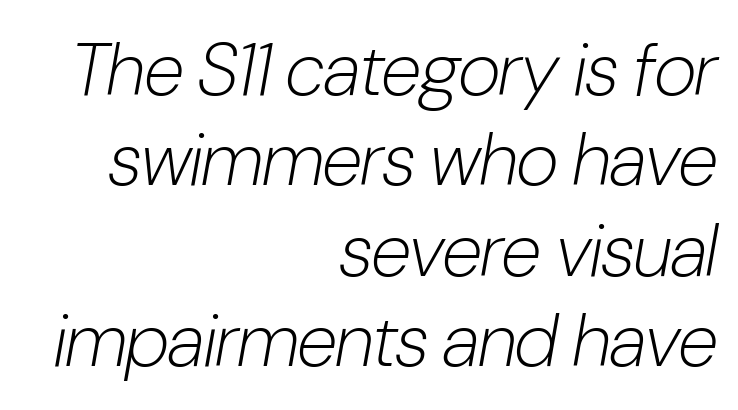
The image shows 74 px light, condensed type, italic (leaning right); set right-aligned, line spacing 1.22x, normal letter spacing, not underlined; low stroke contrast and a medium x-height.
